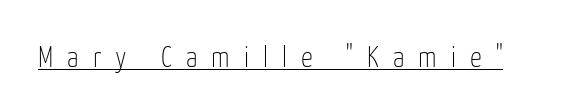
Each word looks stretched out because of the extra space between its letters. In terms of letterform style, serifs are entirely absent. Summary of weight: not heavy and not bold. Each letter keeps its own natural width here, so spacing adapts to shape.
